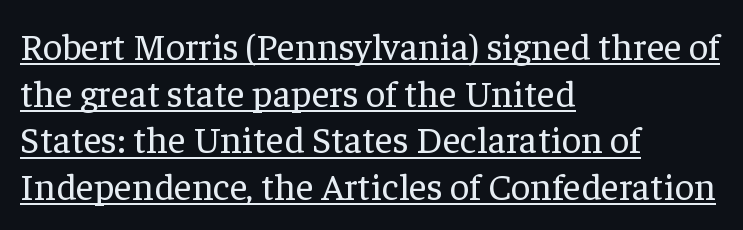
Q: Is the text bold? A: No.
Q: Is the text italic (slanted)? A: No, it is upright.
Q: Is the typeface a serif or a sans-serif typeface? A: Serif.
Q: Is the text underlined? A: Yes.
Q: How is the paragraph aligned? A: Left-aligned.
Q: Is the spacing between letters normal or unusually wide? A: Normal.
Q: Width (condensed, normal, or wide)? A: Normal.
Q: Stroke contrast? A: Low.
Q: x-height? A: Medium.
Q: Monospaced? A: No.
